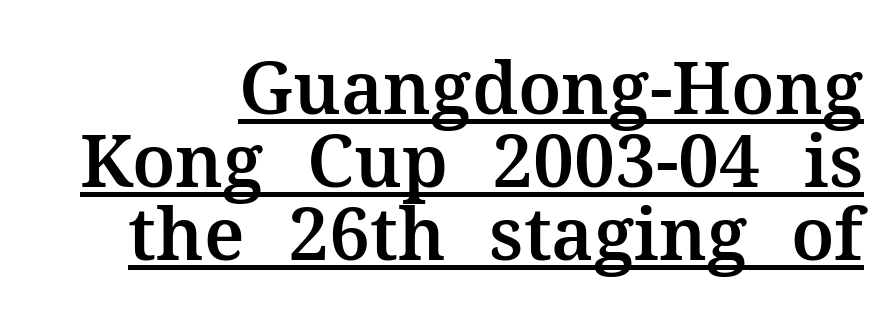
The image shows 73 px serif type, upright; set tight line spacing (1.0x), normal letter spacing, underlined; medium stroke contrast and a medium x-height.
